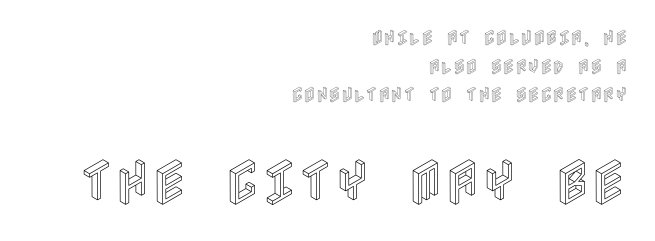
{"italic": "no", "width": "condensed", "x_height": "large", "underline": "no", "align": "right", "line_spacing": "normal", "line_spacing_ratio": 1.69, "letter_spacing": "normal", "letter_spacing_em": 0.0, "larger_block": "second", "size_ratio": 2.94, "glyph_px": 50}
